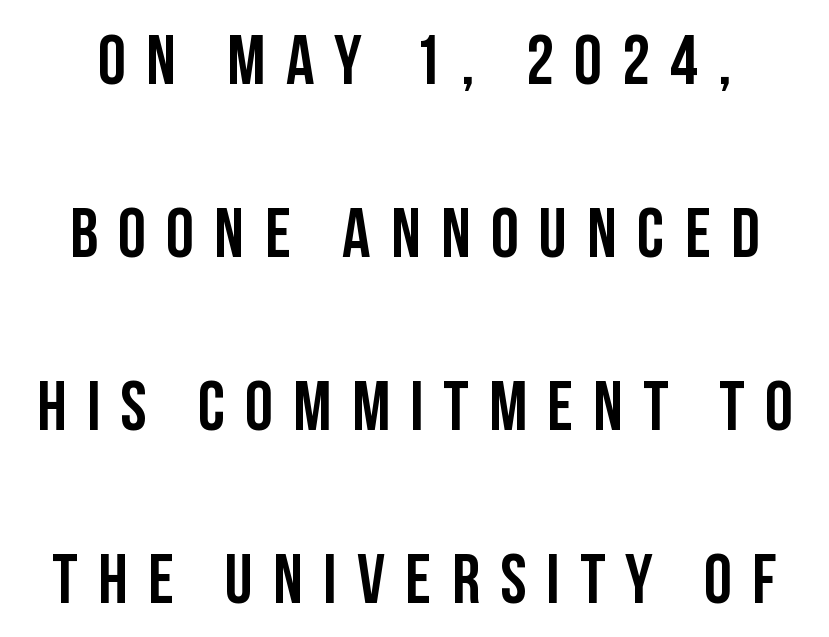
Q: Is the text bold? A: Yes.
Q: Is the text italic (slanted)? A: No, it is upright.
Q: Is the typeface a serif or a sans-serif typeface? A: Sans-serif.
Q: Is the text underlined? A: No.
Q: Is the spacing between letters normal or unusually wide? A: Unusually wide.
Q: Is the spacing between lines tight, normal or loose? A: Loose.
Q: Width (condensed, normal, or wide)? A: Condensed.
Q: Stroke contrast? A: Low.
Q: x-height? A: Large.
Q: Monospaced? A: No.
